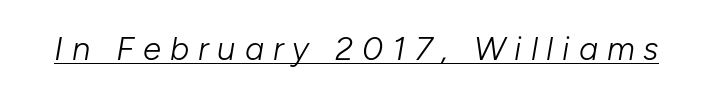
The image shows 33 px light type, italic (leaning right); set unusually wide letter spacing (+0.27 em), underlined; low stroke contrast and a medium x-height.
